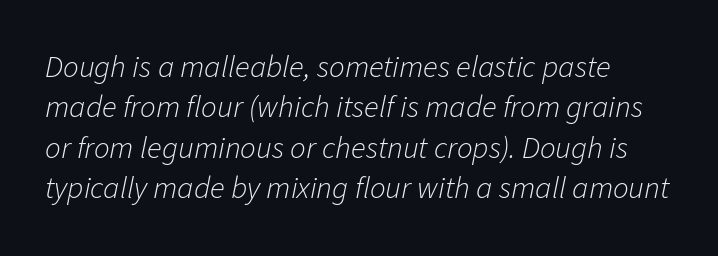
The block of text has a typical density, with ordinary space between rows. One-word summary of the alignment: left. The weight tops out at a normal text grade. Each row of text sits above clean, open space. Spacing verdict: proportional, widths tailored to each character. Characters follow at the spacing the type designer built in.
